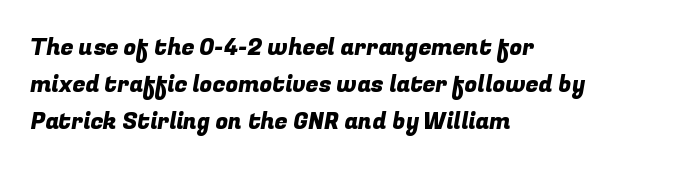
{"underline": "no", "align": "left", "line_spacing": "normal", "line_spacing_ratio": 1.6, "letter_spacing": "normal", "letter_spacing_em": 0.0, "glyph_px": 23}
